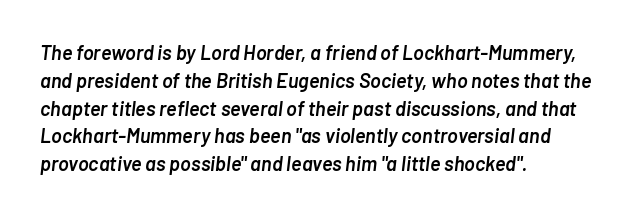
Q: Is the text bold? A: Semi-bold.
Q: Is the text italic (slanted)? A: Yes, it leans right by about 7 degrees.
Q: Is the text underlined? A: No.
Q: How is the paragraph aligned? A: Left-aligned.
Q: Is the spacing between letters normal or unusually wide? A: Normal.
Q: Is the spacing between lines tight, normal or loose? A: Normal.
